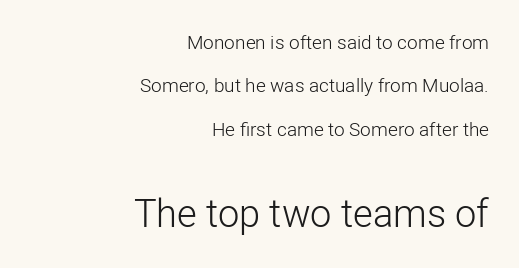
Q: Is the text bold? A: No.
Q: Is the text italic (slanted)? A: No, it is upright.
Q: Is the typeface a serif or a sans-serif typeface? A: Sans-serif.
Q: Is the text underlined? A: No.
Q: How is the paragraph aligned? A: Right-aligned.
Q: Is the spacing between letters normal or unusually wide? A: Normal.
Q: Is the spacing between lines tight, normal or loose? A: Loose.
Q: Which block of text is set in a larger size, the first (top) or the second (bottom)? A: The second (bottom) one.
Q: Width (condensed, normal, or wide)? A: Normal.
Q: Stroke contrast? A: Low.
Q: x-height? A: Medium.
Q: Monospaced? A: No.
